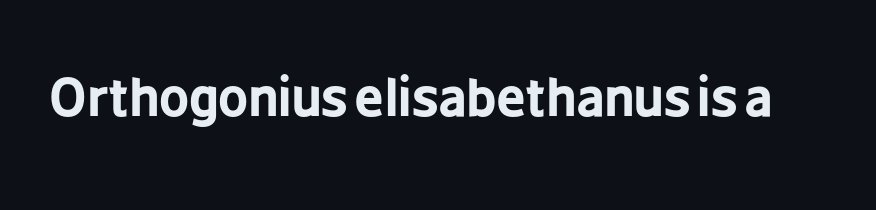
Q: Is the text bold? A: Yes.
Q: Is the text italic (slanted)? A: No, it is upright.
Q: Is the typeface a serif or a sans-serif typeface? A: Sans-serif.
Q: Is the text underlined? A: No.
Q: Is the spacing between letters normal or unusually wide? A: Normal.
Q: Width (condensed, normal, or wide)? A: Condensed.
Q: Stroke contrast? A: Low.
Q: x-height? A: Medium.
Q: Monospaced? A: No.
